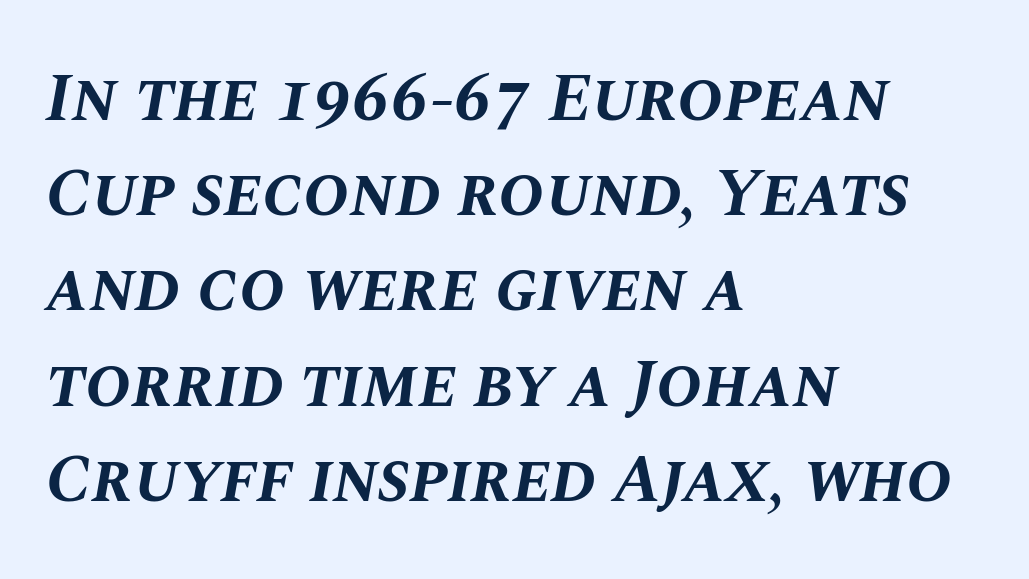
{"italic": "yes", "lean": "right", "slant_degrees": 10, "bold": "yes", "weight": "bold", "width": "normal", "stroke_contrast": "medium", "x_height": "large", "monospaced": "no", "underline": "no", "align": "left", "line_spacing": "normal", "line_spacing_ratio": 1.38, "letter_spacing": "normal", "letter_spacing_em": 0.0, "glyph_px": 69}
